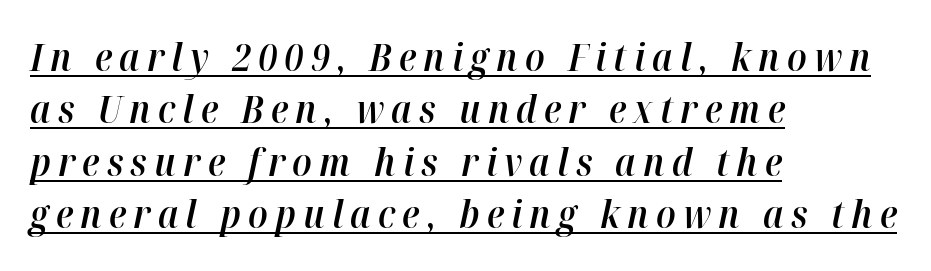
The image shows 38 px semibold type, italic (leaning right); set left-aligned, normal line spacing (1.38x), underlined; high stroke contrast and a medium x-height.
